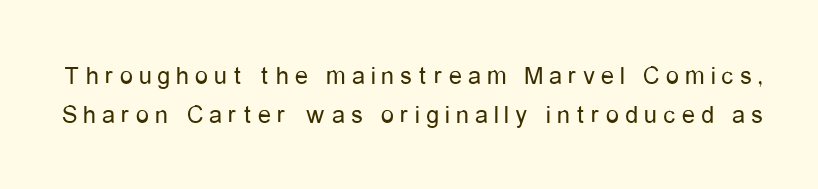
{"italic": "no", "bold": "no", "underline": "no", "line_spacing": "normal", "line_spacing_ratio": 1.5, "letter_spacing": "wide", "letter_spacing_em": 0.24, "glyph_px": 26}
